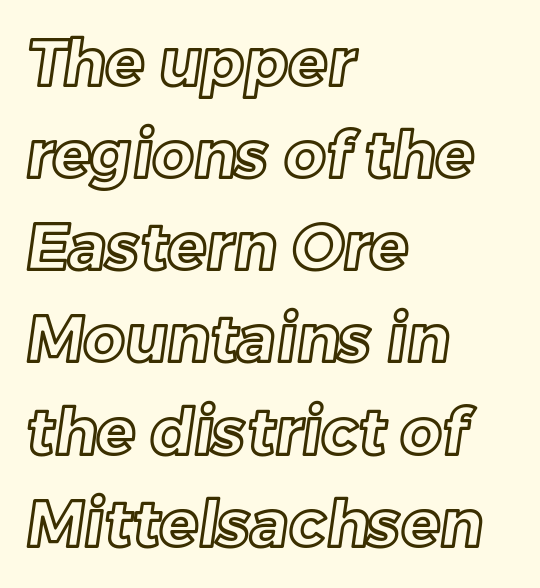
Q: Is the text underlined? A: No.
Q: How is the paragraph aligned? A: Left-aligned.
Q: Is the spacing between letters normal or unusually wide? A: Normal.
Q: Is the spacing between lines tight, normal or loose? A: Normal.
Q: Width (condensed, normal, or wide)? A: Normal.
Q: x-height? A: Medium.
Q: Monospaced? A: No.
